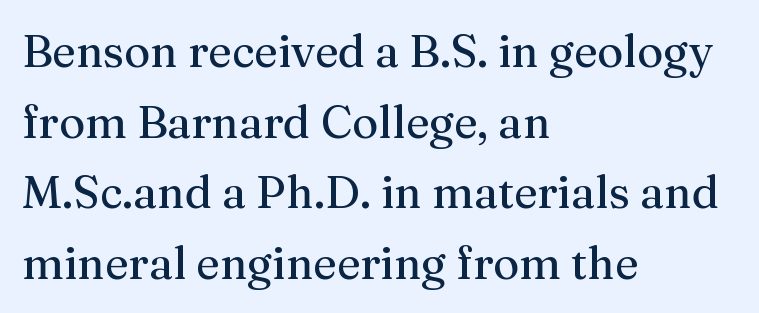
The image shows 45 px serif type, upright; set left-aligned, normal line spacing (1.57x), normal letter spacing, not underlined; medium stroke contrast and a medium x-height.
